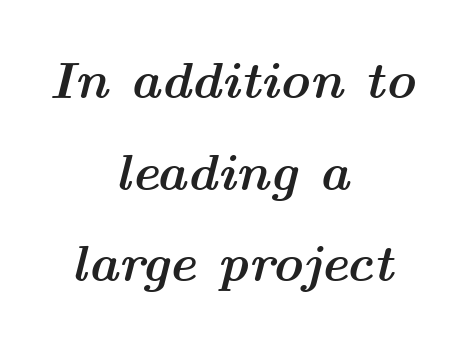
The image shows 52 px semibold, wide type, italic (leaning right); set centered, line spacing 1.76x, normal letter spacing, not underlined; medium stroke contrast and a medium x-height.
